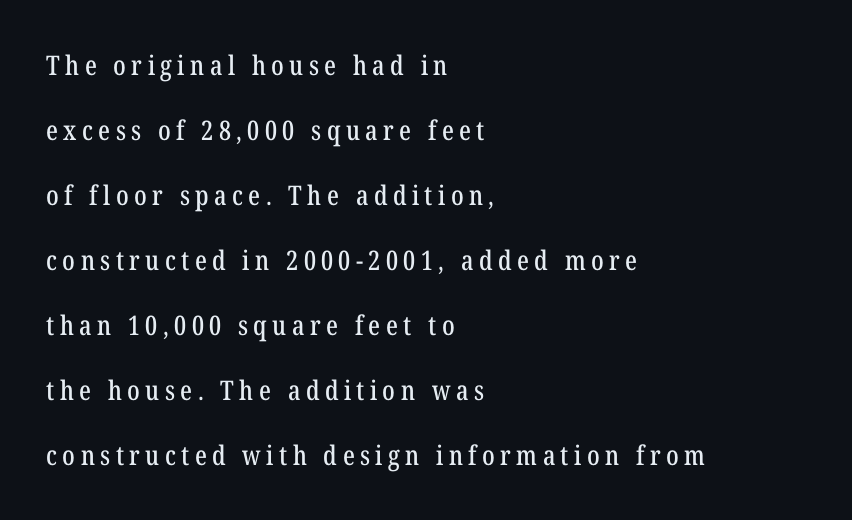
{"italic": "no", "underline": "no", "align": "left", "line_spacing": "loose", "line_spacing_ratio": 2.41, "letter_spacing": "wide", "letter_spacing_em": 0.2, "glyph_px": 27}
